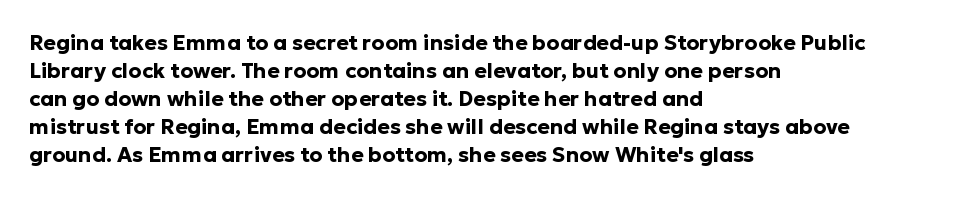
The image shows 21 px bold type, upright; set left-aligned, normal line spacing (1.33x), normal letter spacing, not underlined.
